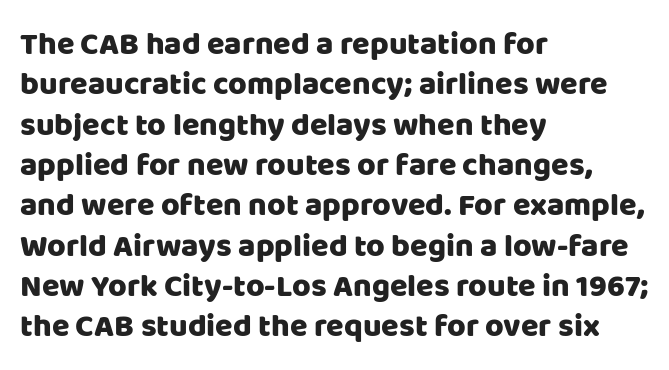
The image shows 32 px sans-serif type, upright; set left-aligned, normal line spacing (1.26x), normal letter spacing, not underlined; low stroke contrast and a large x-height.
